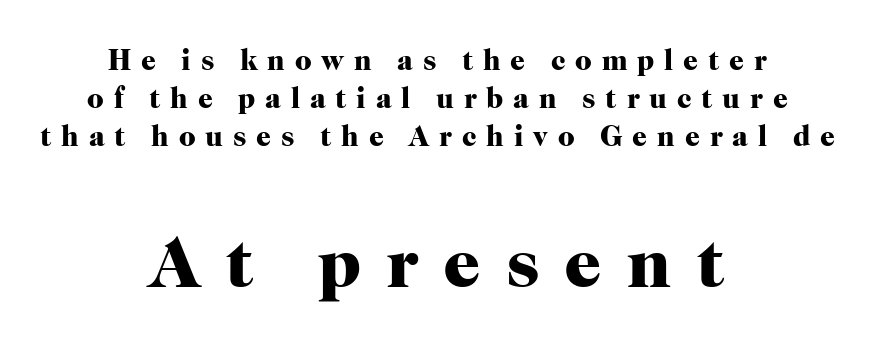
Serifs: yes, visible at the terminals of the letterforms. Is there much room between lines? A standard amount, neither cramped nor airy. Tall strokes in this sample are plumb rather than angled. Compared with an ordinary text face, these strokes are far heavier — a full bold.
